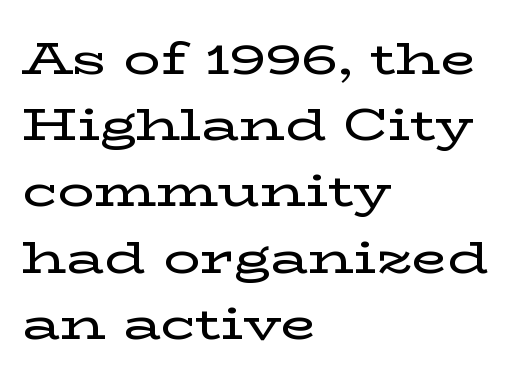
Short note: letters normally spaced. Lines of text with bare space underneath. The vertical gap from one line to the next is medium. Here the designer chose a conventional face with non-uniform glyph widths. Tall strokes in this sample are plumb rather than angled.
